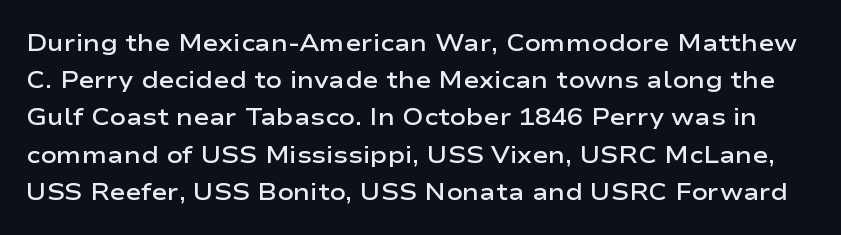
Glyph-to-glyph distance matches everyday printed text. The baseline area is clear. Every stem runs plumb, perpendicular to the baseline. Evenly set lines give the paragraph a standard silhouette. Notice the strokes are somewhat thickened but not fully heavy: this is a semibold.
